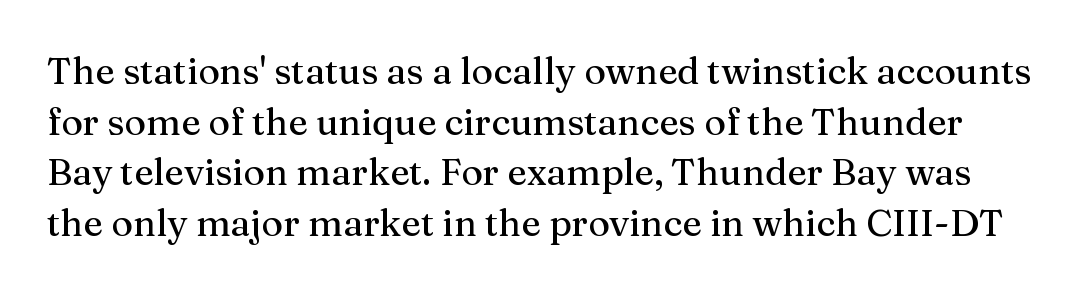
Does the leading feel generous? No, just average. It's the straight-up-and-down kind of type. This sample uses a serif face. Do the characters align in a grid? No, the font is proportional. The foot of each line stays bare and open. A typesetter would call this zero additional tracking.
